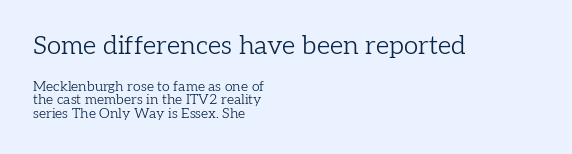
The image shows 26 px text type, upright; set left-aligned, tight line spacing (0.96x), normal letter spacing, not underlined; the first (top) block is 1.86x larger.
